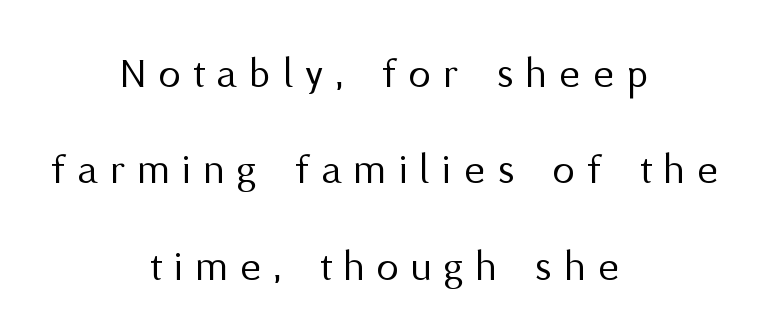
The image shows 44 px regular-weight sans-serif type, upright; set centered, loose line spacing (2.19x), unusually wide letter spacing (+0.29 em), not underlined; medium stroke contrast and a medium x-height.
